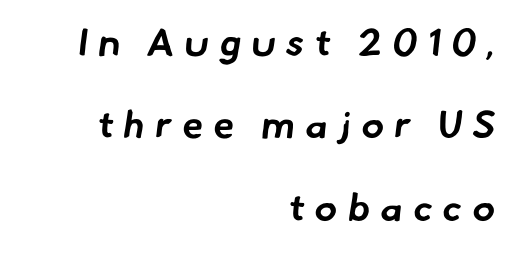
The typeface chosen for these lines omits serifs. A full-strength bold gives these letters their thick strokes. Each line ends at the same right margin while the left side varies. The passage shown is typed in a proportional face where columns would drift. Does the leading feel generous? Absolutely, it's lavish. Tracking here is generous; glyphs stand well apart from one another.
